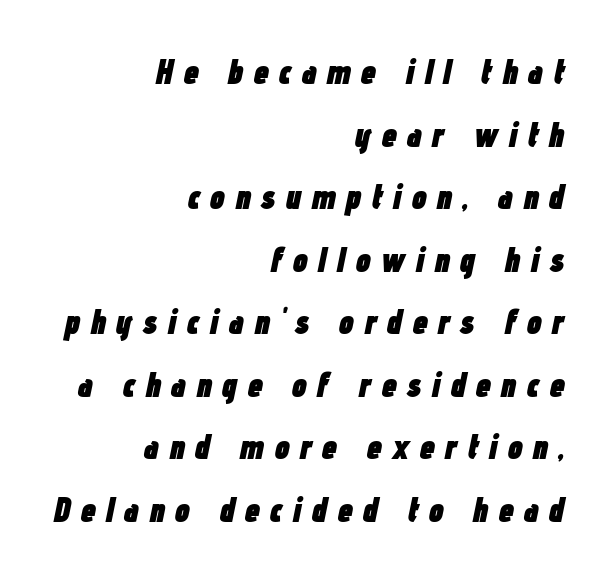
The gap between lines stays unmarked. The face used here is proportionally spaced, like ordinary book or web type. The glyphs look as if they've been sheared to an angle. Typesetter's note: full bold, strokes at maximum text heaviness. Look at the tracking — it's clearly loosened, letters drifting apart.
